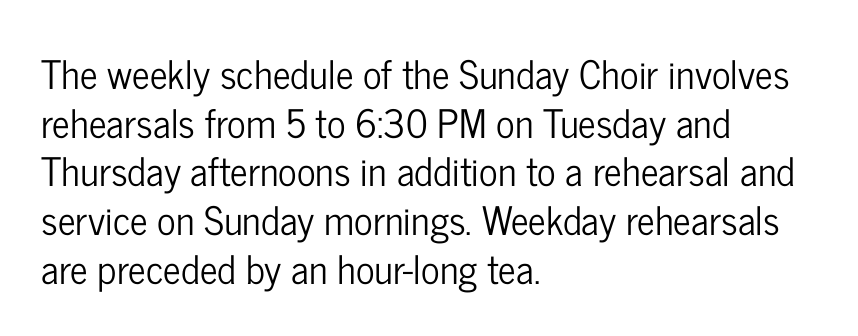
Q: Is the text italic (slanted)? A: No, it is upright.
Q: Is the typeface a serif or a sans-serif typeface? A: Sans-serif.
Q: Is the text underlined? A: No.
Q: How is the paragraph aligned? A: Left-aligned.
Q: Is the spacing between letters normal or unusually wide? A: Normal.
Q: Is the spacing between lines tight, normal or loose? A: Normal.
Q: Width (condensed, normal, or wide)? A: Condensed.
Q: Stroke contrast? A: Low.
Q: x-height? A: Medium.
Q: Monospaced? A: No.
